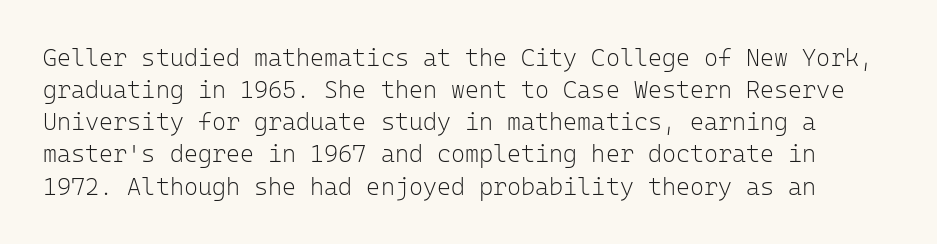
Q: Is the text bold? A: No.
Q: Is the text italic (slanted)? A: No, it is upright.
Q: Is the text underlined? A: No.
Q: Is the spacing between letters normal or unusually wide? A: Normal.
Q: Is the spacing between lines tight, normal or loose? A: Normal.
